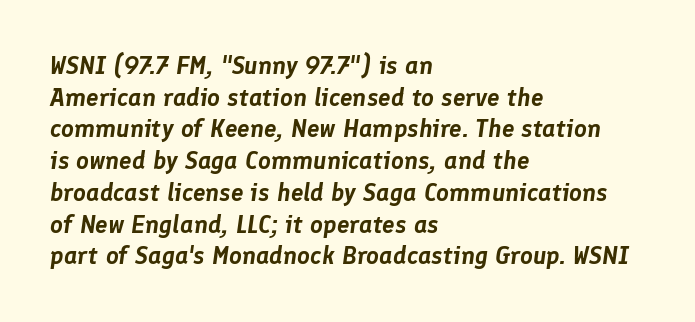
The image shows 25 px text type, italic (leaning right); set left-aligned, normal line spacing (1.27x), normal letter spacing, not underlined.
